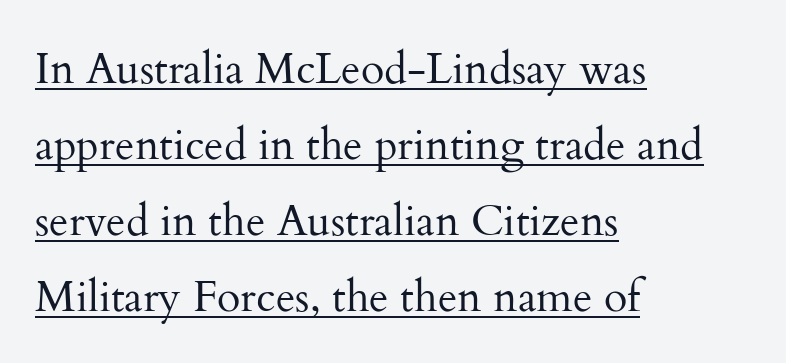
The image shows 43 px regular-weight serif type, upright; set left-aligned, line spacing 1.77x, normal letter spacing, underlined; medium stroke contrast and a small x-height.
